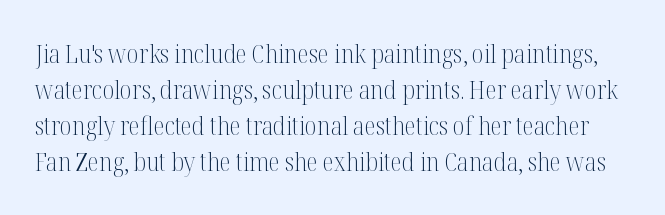
Q: Is the text bold? A: No.
Q: Is the text italic (slanted)? A: No, it is upright.
Q: Is the text underlined? A: No.
Q: Is the spacing between letters normal or unusually wide? A: Normal.
Q: Is the spacing between lines tight, normal or loose? A: Normal.
